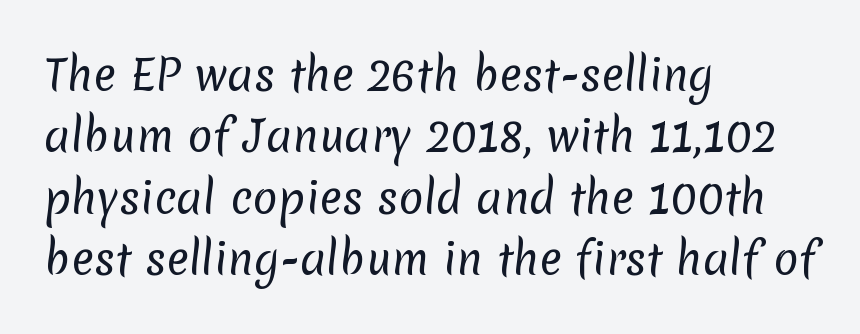
This reads as an unemphasized weight, regular at the heaviest. Are there feet on the stems? There aren't — it's a sans. Underline: absent. The block of text has a typical density, with ordinary space between rows. Think of a printed novel: that variable character pitch is what you see here. These lines stack with their left ends in a neat column.
